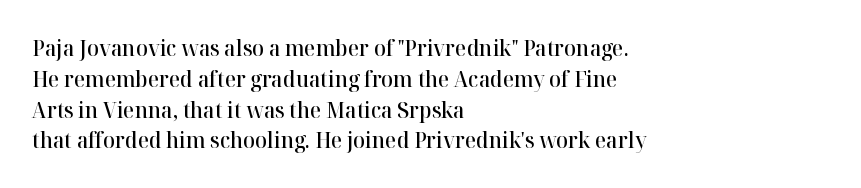
The image shows 22 px text type, upright; set left-aligned, normal line spacing (1.4x), normal letter spacing, not underlined.
